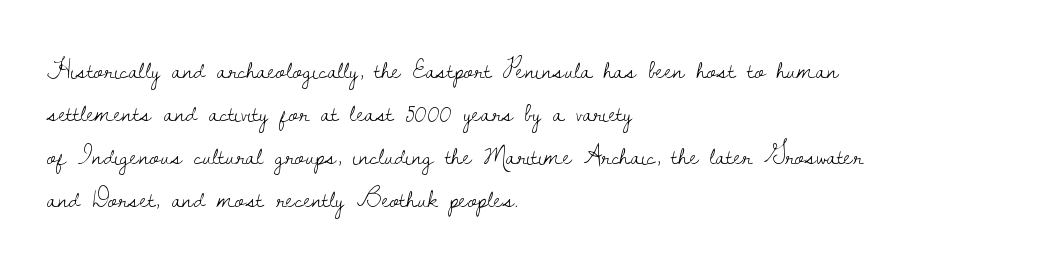
The image shows 27 px text type; set left-aligned, normal line spacing (1.59x), normal letter spacing, not underlined.
